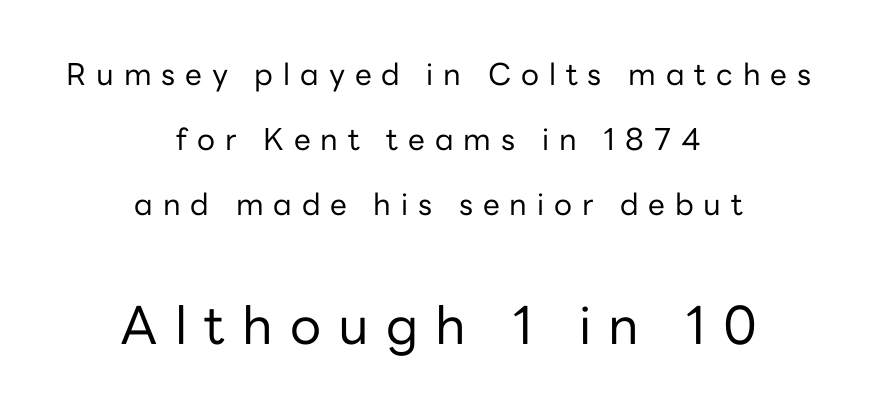
{"serif": "no", "italic": "no", "bold": "no", "weight": "regular", "width": "normal", "stroke_contrast": "low", "x_height": "medium", "monospaced": "no", "underline": "no", "align": "center", "line_spacing": "loose", "line_spacing_ratio": 2.16, "letter_spacing": "wide", "letter_spacing_em": 0.33, "larger_block": "second", "size_ratio": 1.73, "glyph_px": 52}
